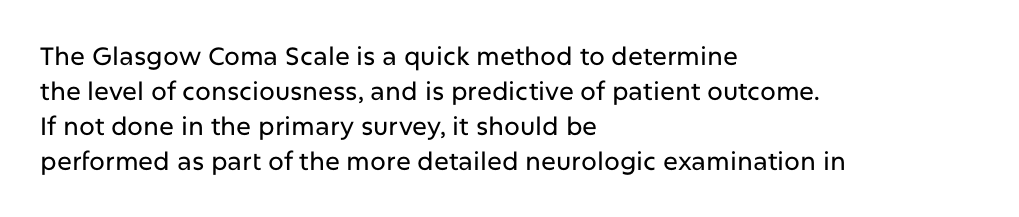
Q: Is the text italic (slanted)? A: No, it is upright.
Q: Is the text underlined? A: No.
Q: How is the paragraph aligned? A: Left-aligned.
Q: Is the spacing between letters normal or unusually wide? A: Normal.
Q: Is the spacing between lines tight, normal or loose? A: Normal.
